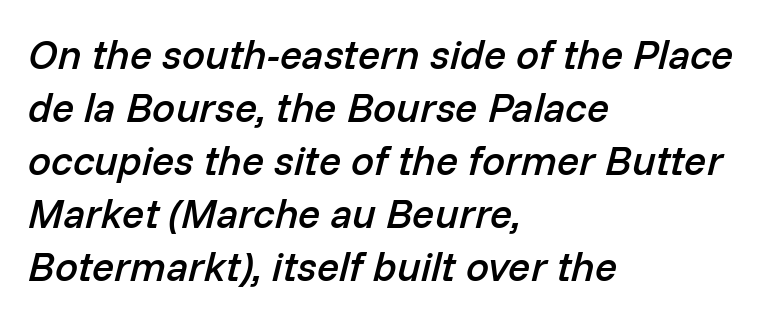
Q: Is the text bold? A: Semi-bold.
Q: Is the text italic (slanted)? A: Yes, it leans right by about 14 degrees.
Q: Is the text underlined? A: No.
Q: How is the paragraph aligned? A: Left-aligned.
Q: Is the spacing between letters normal or unusually wide? A: Normal.
Q: Is the spacing between lines tight, normal or loose? A: Normal.
Q: Width (condensed, normal, or wide)? A: Normal.
Q: Stroke contrast? A: Low.
Q: x-height? A: Medium.
Q: Monospaced? A: No.
